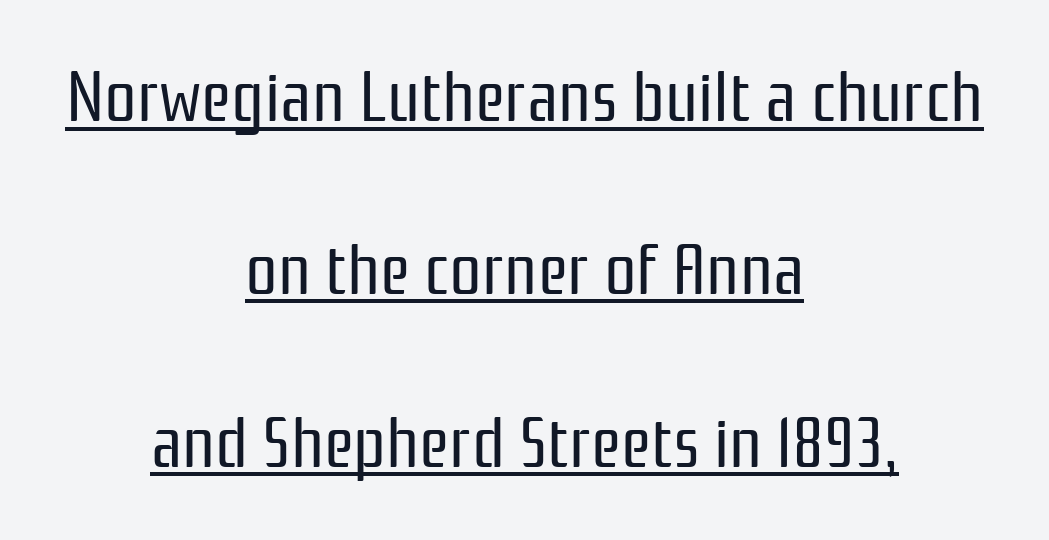
The image shows 72 px regular-weight, condensed sans-serif type, upright; set centered, loose line spacing (2.4x), normal letter spacing, underlined; low stroke contrast and a medium x-height.
